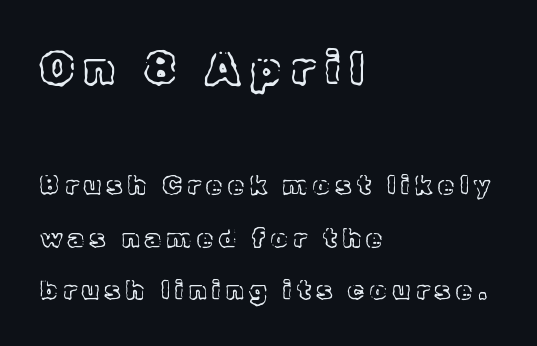
{"italic": "no", "width": "normal", "x_height": "medium", "monospaced": "no", "underline": "no", "align": "left", "line_spacing": "loose", "line_spacing_ratio": 2.01, "letter_spacing": "wide", "letter_spacing_em": 0.22, "larger_block": "first", "size_ratio": 1.77, "glyph_px": 46}
